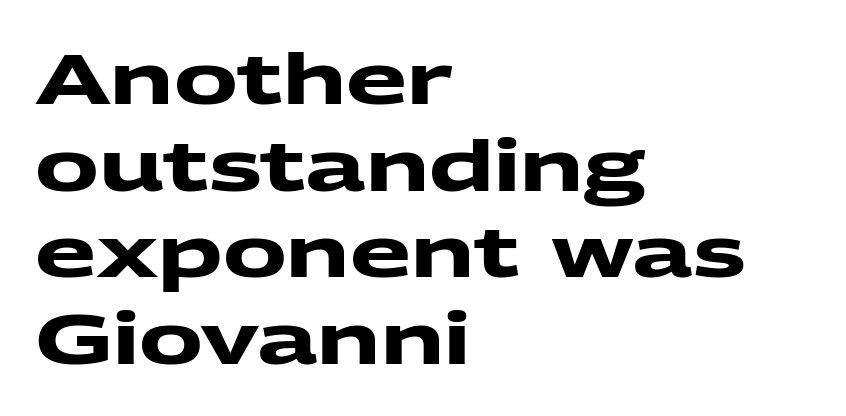
Q: Is the text bold? A: Yes.
Q: Is the typeface a serif or a sans-serif typeface? A: Sans-serif.
Q: Is the text underlined? A: No.
Q: How is the paragraph aligned? A: Left-aligned.
Q: Is the spacing between letters normal or unusually wide? A: Normal.
Q: Width (condensed, normal, or wide)? A: Wide.
Q: Stroke contrast? A: Medium.
Q: x-height? A: Medium.
Q: Monospaced? A: No.
